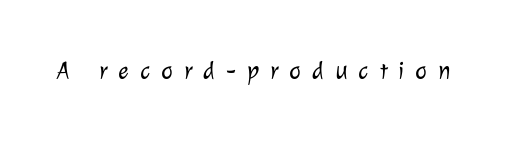
The image shows 25 px text type; set unusually wide letter spacing (+0.44 em), not underlined.
